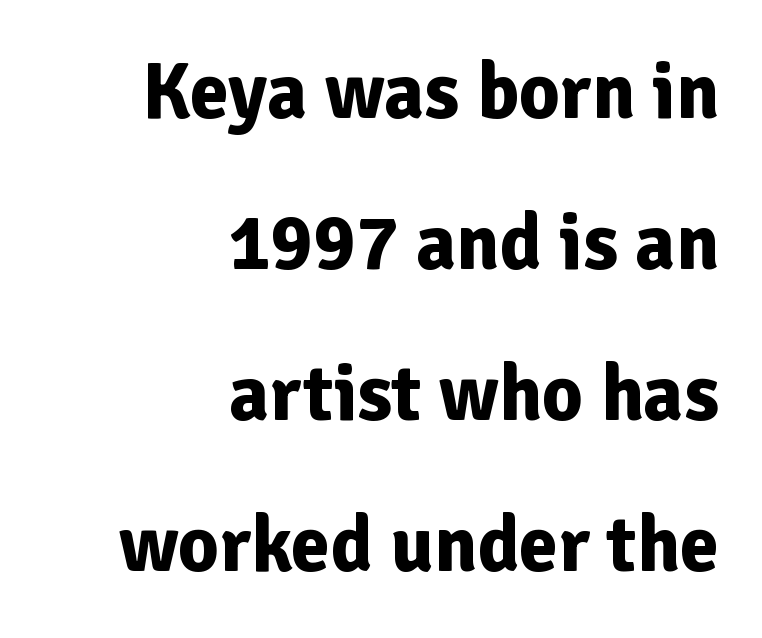
Q: Is the text bold? A: Yes.
Q: Is the text italic (slanted)? A: No, it is upright.
Q: Is the typeface a serif or a sans-serif typeface? A: Sans-serif.
Q: Is the text underlined? A: No.
Q: How is the paragraph aligned? A: Right-aligned.
Q: Is the spacing between letters normal or unusually wide? A: Normal.
Q: Is the spacing between lines tight, normal or loose? A: Loose.
Q: Width (condensed, normal, or wide)? A: Normal.
Q: Stroke contrast? A: Low.
Q: x-height? A: Medium.
Q: Monospaced? A: No.
